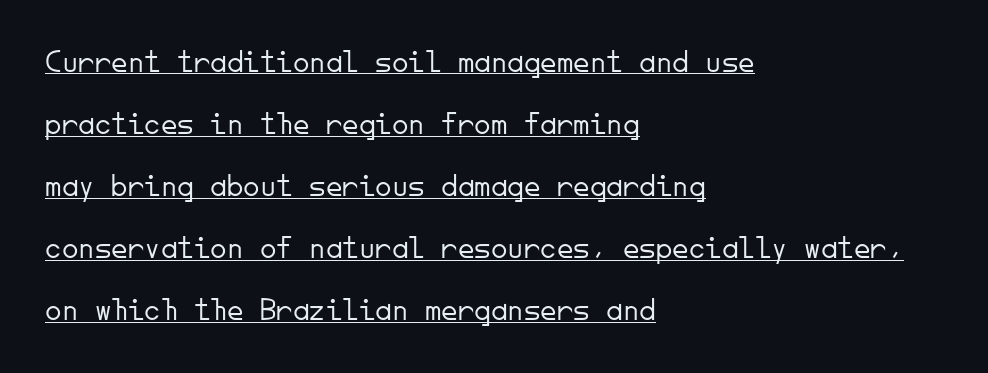
{"serif": "no", "italic": "no", "bold": "no", "weight": "light", "width": "normal", "stroke_contrast": "low", "x_height": "small", "monospaced": "yes", "underline": "yes", "align": "left", "line_spacing_ratio": 1.88, "letter_spacing": "normal", "letter_spacing_em": 0.0, "glyph_px": 33}
